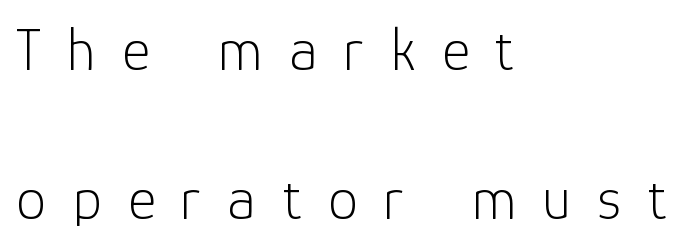
The image shows 60 px light sans-serif type, upright; set left-aligned, loose line spacing (2.48x), unusually wide letter spacing (+0.44 em), not underlined; low stroke contrast and a medium x-height.
